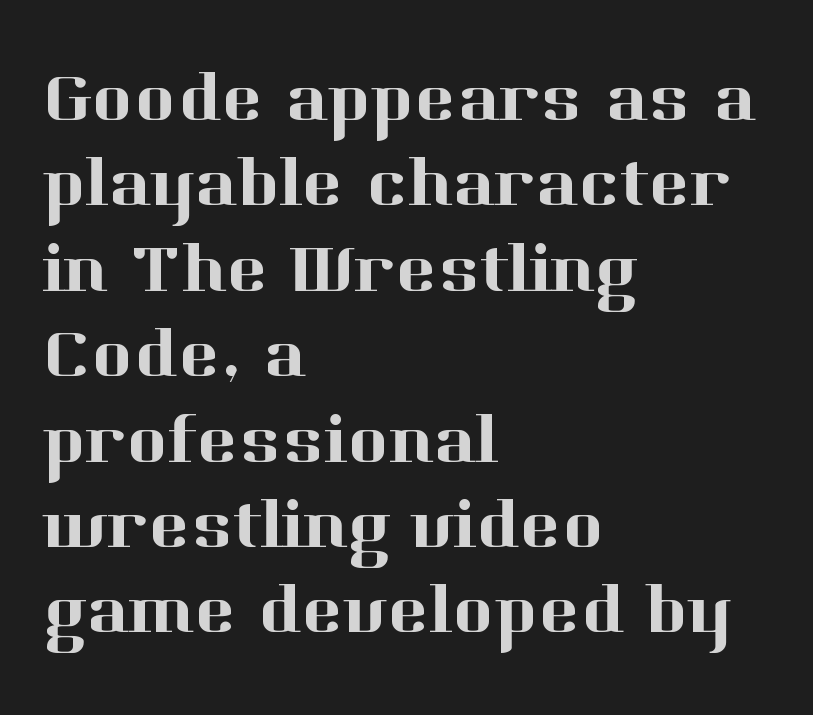
The image shows 70 px serif type, upright; set left-aligned, line spacing 1.22x, normal letter spacing, not underlined; high stroke contrast and a medium x-height.
